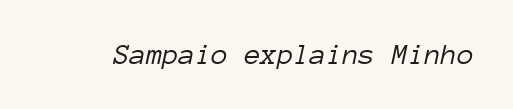
{"italic": "yes", "lean": "right", "slant_degrees": 12, "bold": "no", "weight": "light", "width": "normal", "stroke_contrast": "low", "x_height": "medium", "monospaced": "yes", "underline": "no", "letter_spacing": "normal", "letter_spacing_em": 0.0, "glyph_px": 30}
